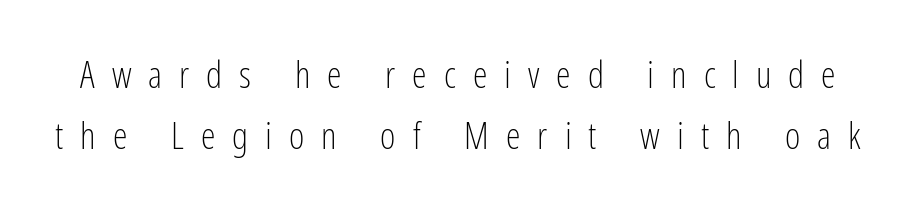
Q: Is the text bold? A: No.
Q: Is the text italic (slanted)? A: No, it is upright.
Q: Is the typeface a serif or a sans-serif typeface? A: Sans-serif.
Q: Is the text underlined? A: No.
Q: Is the spacing between letters normal or unusually wide? A: Unusually wide.
Q: Is the spacing between lines tight, normal or loose? A: Normal.
Q: Width (condensed, normal, or wide)? A: Condensed.
Q: Stroke contrast? A: Low.
Q: x-height? A: Medium.
Q: Monospaced? A: No.
